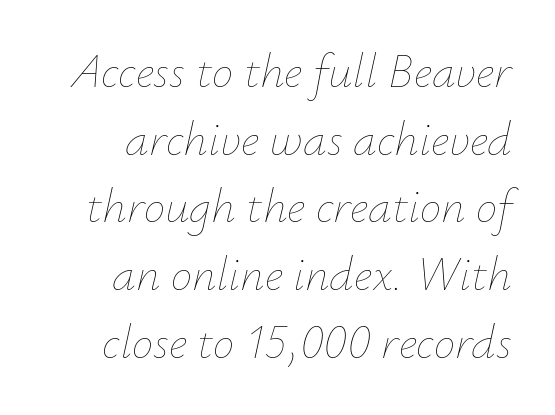
The image shows 48 px thin type, italic (leaning right); set normal line spacing (1.41x), normal letter spacing, not underlined; low stroke contrast and a small x-height.
